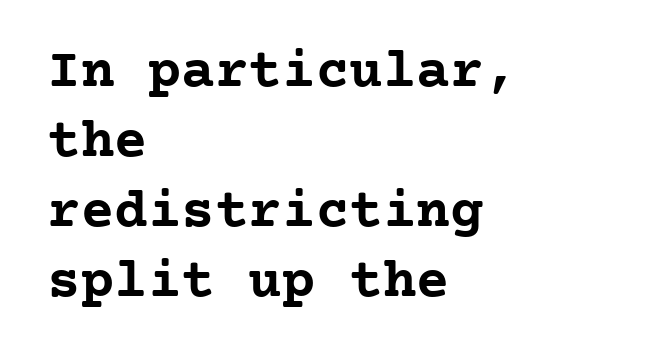
{"serif": "yes", "italic": "no", "bold": "yes", "weight": "semibold", "width": "normal", "stroke_contrast": "low", "x_height": "medium", "monospaced": "yes", "underline": "no", "align": "left", "line_spacing": "normal", "line_spacing_ratio": 1.25, "letter_spacing": "normal", "letter_spacing_em": 0.0, "glyph_px": 56}
